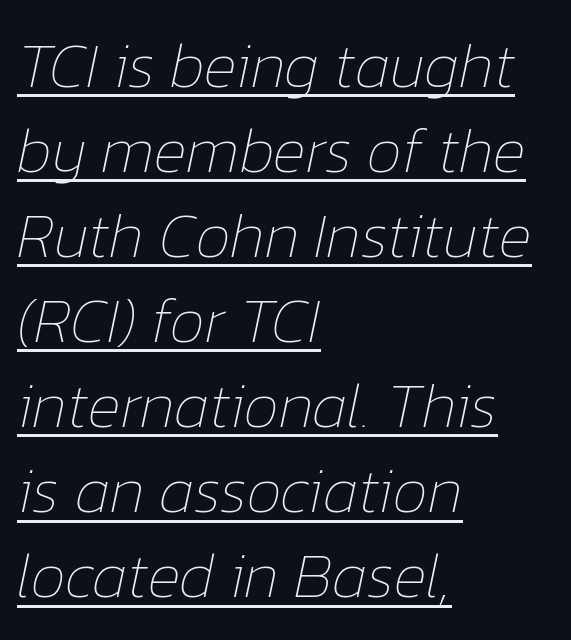
Do the characters align in a grid? No, the font is proportional. Characters follow at the spacing the type designer built in. Slant detected: the letters are inclined. This reads as an unemphasized weight, regular at the heaviest. The words here are underlined.
